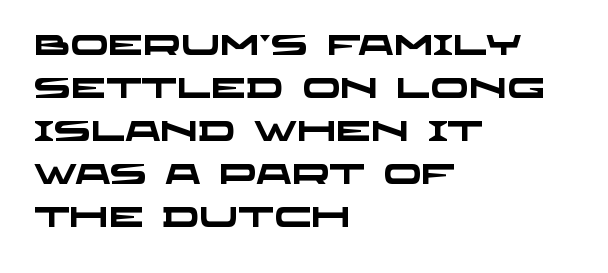
Q: Is the text bold? A: Yes.
Q: Is the typeface a serif or a sans-serif typeface? A: Sans-serif.
Q: Is the text underlined? A: No.
Q: How is the paragraph aligned? A: Left-aligned.
Q: Is the spacing between letters normal or unusually wide? A: Normal.
Q: Is the spacing between lines tight, normal or loose? A: Normal.
Q: Width (condensed, normal, or wide)? A: Wide.
Q: Stroke contrast? A: Low.
Q: x-height? A: Large.
Q: Monospaced? A: No.
